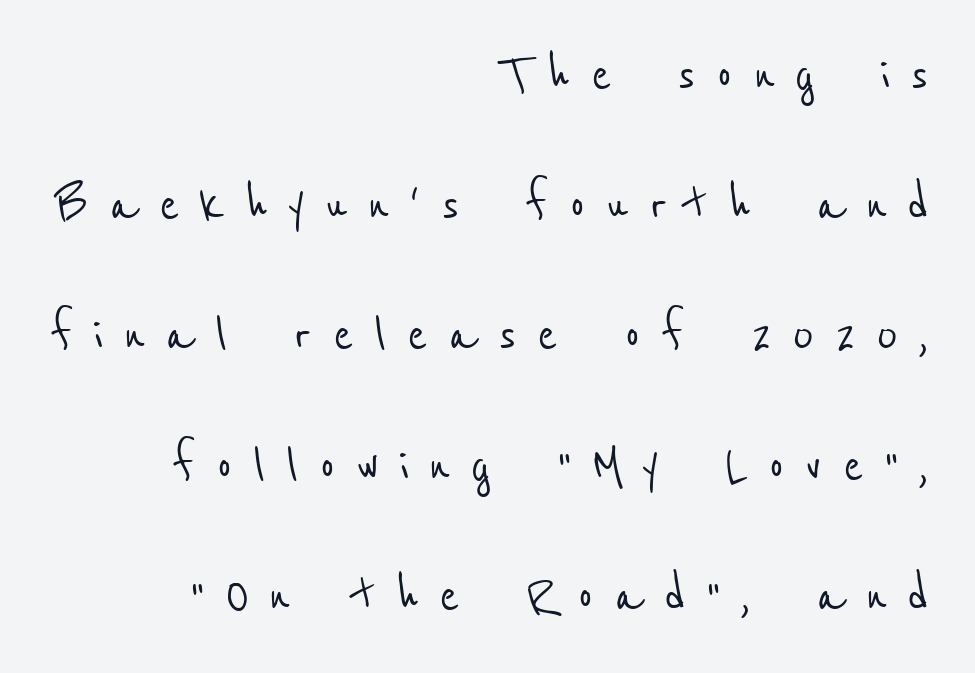
Spacing verdict: proportional, widths tailored to each character. Lines of text with bare space underneath. Line spacing here is loose. Reading down the block, your eye finds every line finishing at a fixed right position. Check where the strokes stop: nothing finishes them off — pure sans. These lines have a slow, spaced-out rhythm from letter to letter.
